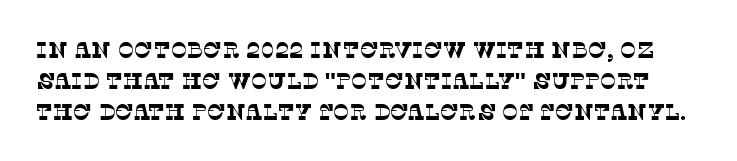
Q: Is the text bold? A: No.
Q: Is the text underlined? A: No.
Q: Is the spacing between letters normal or unusually wide? A: Normal.
Q: Is the spacing between lines tight, normal or loose? A: Normal.
